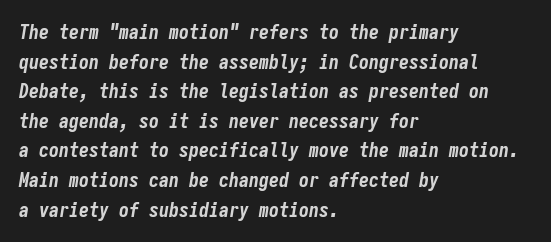
The image shows 20 px bold type, italic (leaning right); set left-aligned, normal line spacing (1.48x), normal letter spacing, not underlined.
